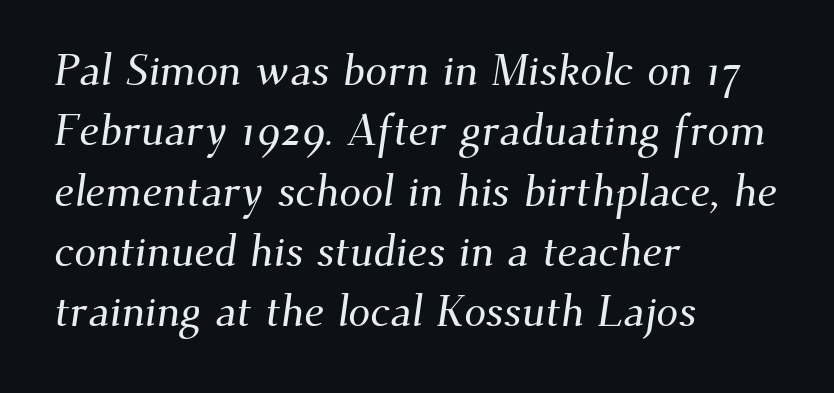
The image shows 44 px serif type; set left-aligned, normal line spacing (1.37x), normal letter spacing, not underlined; medium stroke contrast and a small x-height.
